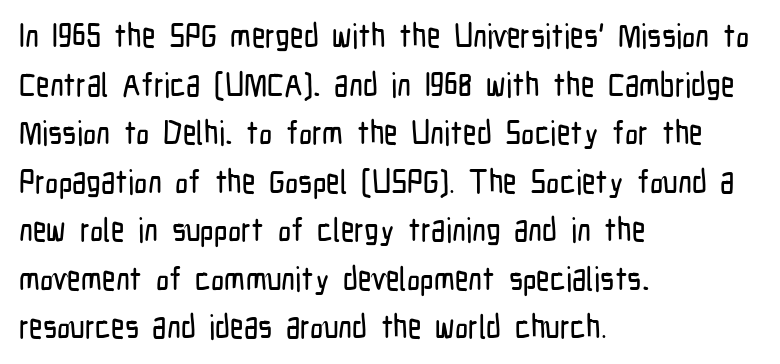
The image shows 33 px condensed sans-serif type, upright; set left-aligned, normal line spacing (1.47x), normal letter spacing, not underlined; low stroke contrast and a medium x-height.
